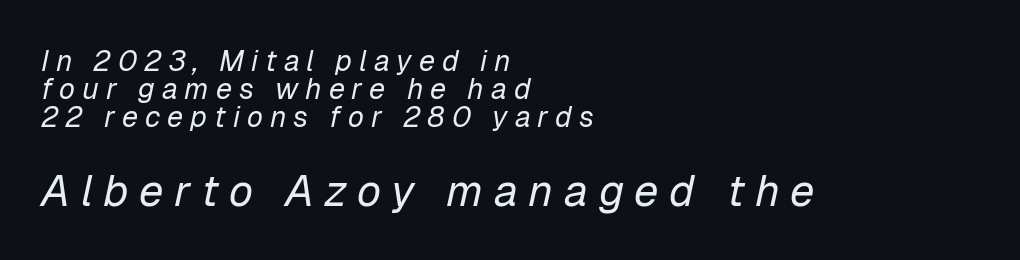
{"italic": "yes", "lean": "right", "slant_degrees": 12, "bold": "no", "weight": "regular", "width": "normal", "stroke_contrast": "low", "x_height": "medium", "monospaced": "no", "underline": "no", "align": "left", "line_spacing": "tight", "line_spacing_ratio": 0.97, "letter_spacing": "wide", "letter_spacing_em": 0.24, "larger_block": "second", "size_ratio": 1.52, "glyph_px": 44}
